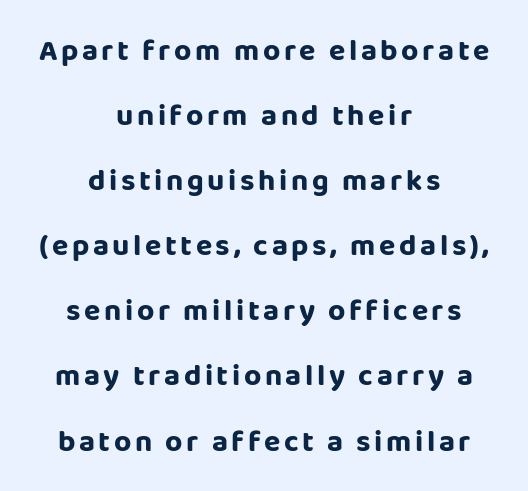
The image shows 30 px bold sans-serif type, upright; set centered, loose line spacing (2.17x), not underlined; low stroke contrast and a large x-height.
